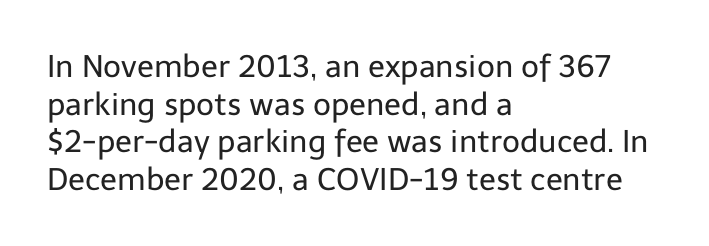
Grotesque or geometric, the face here clearly has no serifs. Weight: regular or lighter. The face used here is proportionally spaced, like ordinary book or web type. Type without underlining.
